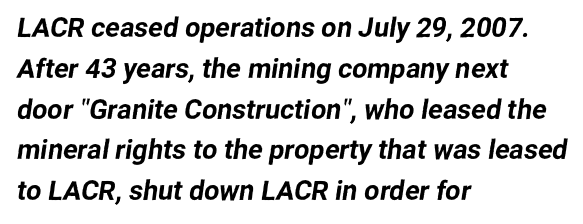
{"underline": "no", "align": "left", "line_spacing": "normal", "line_spacing_ratio": 1.51, "letter_spacing": "normal", "letter_spacing_em": 0.0, "glyph_px": 27}
